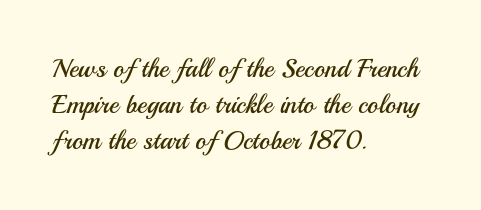
Q: Is the text bold? A: No.
Q: Is the text italic (slanted)? A: Yes.
Q: Is the text underlined? A: No.
Q: How is the paragraph aligned? A: Left-aligned.
Q: Is the spacing between letters normal or unusually wide? A: Normal.
Q: Is the spacing between lines tight, normal or loose? A: Normal.
